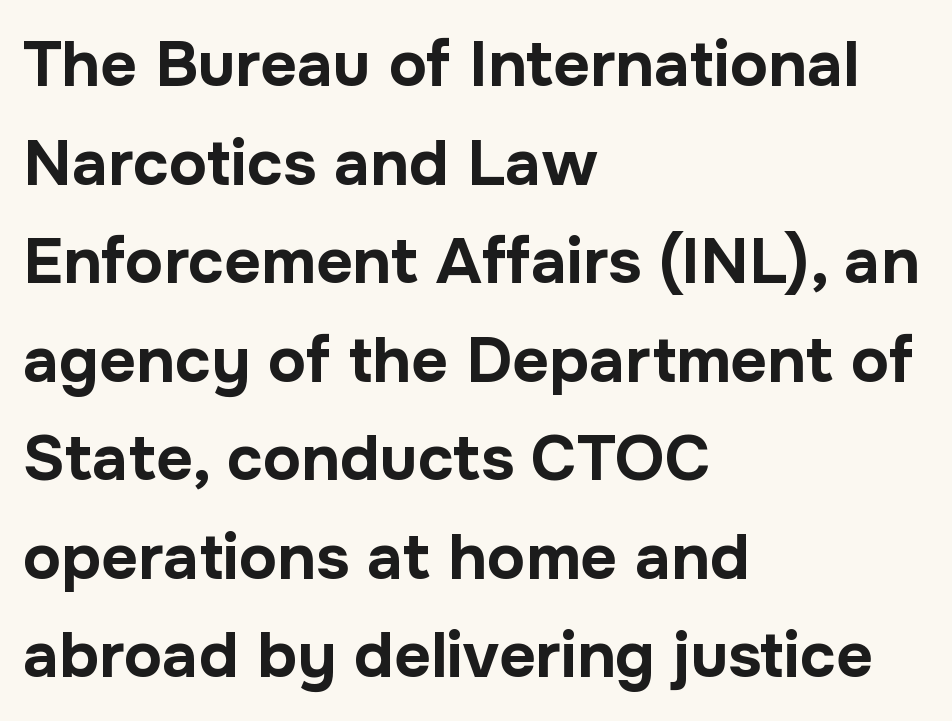
Typographically, this falls in the sans-serif category. Rendered with straight, roman letterforms. The rendering keeps characters at their native spacing. Note the varied advance widths — an 'i' is clearly narrower than an 'm'. Heft: maximum for text — a bold.
